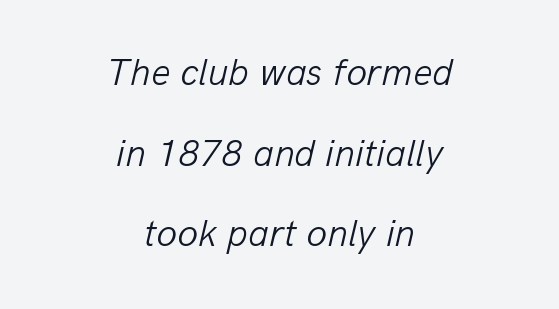
Q: Is the text bold? A: No.
Q: Is the text italic (slanted)? A: Yes, it leans right by about 13 degrees.
Q: Is the text underlined? A: No.
Q: How is the paragraph aligned? A: Centered.
Q: Is the spacing between letters normal or unusually wide? A: Normal.
Q: Is the spacing between lines tight, normal or loose? A: Loose.
Q: Width (condensed, normal, or wide)? A: Normal.
Q: Stroke contrast? A: Low.
Q: x-height? A: Medium.
Q: Monospaced? A: No.
